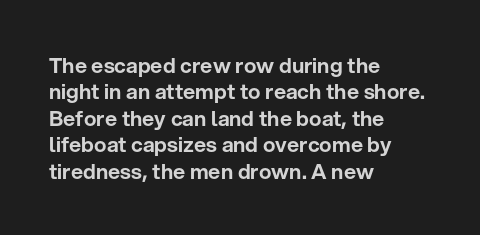
Is there much room between lines? A standard amount, neither cramped nor airy. The line texture is even and compact thanks to regular tracking. In terms of posture, this sample is upright. The paragraph has a hard left edge and a soft right edge. The strip under each line holds only bare page.
